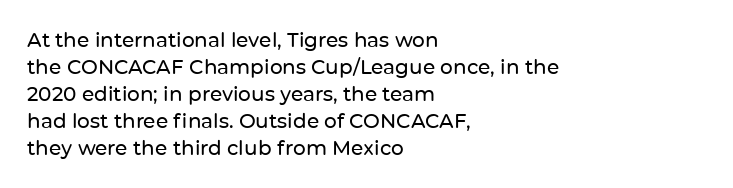
Q: Is the text italic (slanted)? A: No, it is upright.
Q: Is the text underlined? A: No.
Q: How is the paragraph aligned? A: Left-aligned.
Q: Is the spacing between letters normal or unusually wide? A: Normal.
Q: Is the spacing between lines tight, normal or loose? A: Normal.
